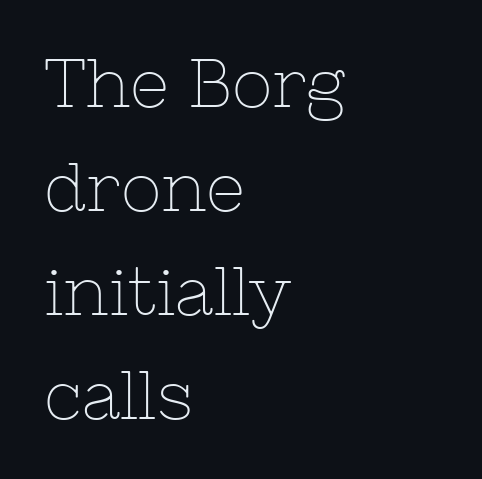
{"serif": "yes", "italic": "no", "bold": "no", "weight": "thin", "width": "normal", "stroke_contrast": "low", "x_height": "medium", "monospaced": "no", "underline": "no", "align": "left", "line_spacing": "normal", "line_spacing_ratio": 1.53, "letter_spacing": "normal", "letter_spacing_em": 0.0, "glyph_px": 68}
